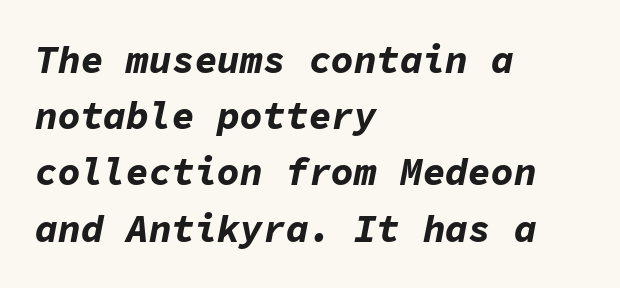
The image shows 38 px bold type, italic (leaning right), monospaced; set left-aligned, normal line spacing (1.48x), normal letter spacing, not underlined; low stroke contrast and a medium x-height.
